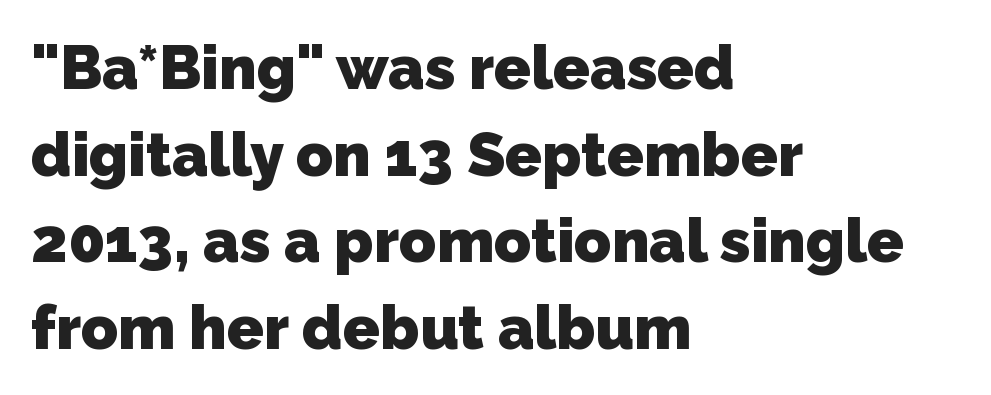
The block of text has a typical density, with ordinary space between rows. The passage shown is emphatically bold. Glyph-to-glyph distance matches everyday printed text. The typeface chosen for these lines omits serifs. Do the characters align in a grid? No, the font is proportional. Line beginnings align vertically; line endings do not.
